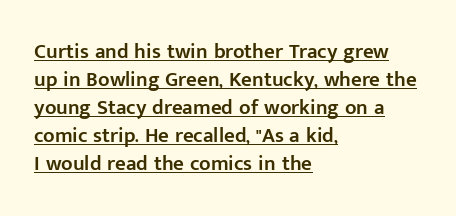
Decoration check: the copy is underlined. Heft: intermediate — a semibold. Regarding leading, the lines here are spaced in the standard way. The axis of the letterforms is exactly vertical. All the whitespace from short lines collects on the right. In terms of letterspacing, this is plain default setting.
